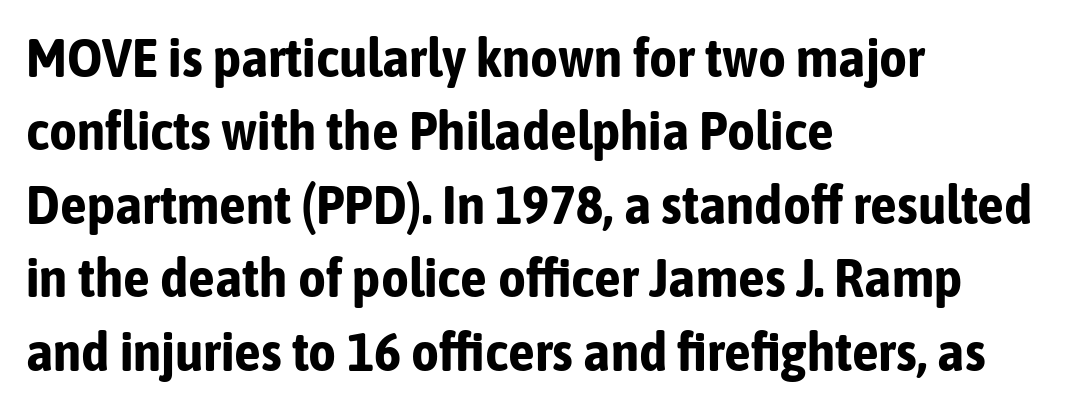
{"serif": "no", "italic": "no", "bold": "yes", "weight": "bold", "width": "condensed", "stroke_contrast": "low", "x_height": "medium", "monospaced": "no", "underline": "no", "align": "left", "line_spacing": "normal", "line_spacing_ratio": 1.36, "letter_spacing": "normal", "letter_spacing_em": 0.0, "glyph_px": 54}
